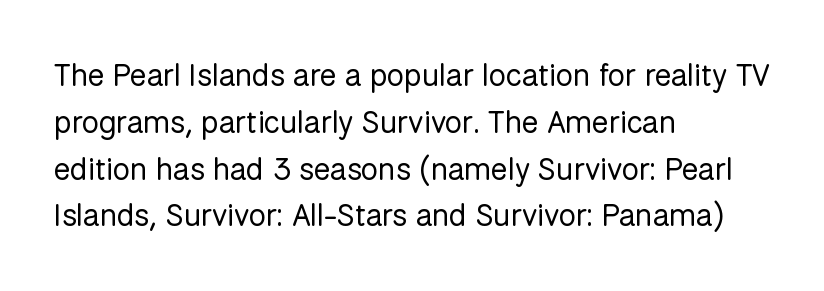
{"serif": "no", "italic": "no", "bold": "no", "weight": "regular", "width": "normal", "stroke_contrast": "low", "x_height": "medium", "monospaced": "no", "underline": "no", "align": "left", "line_spacing": "normal", "line_spacing_ratio": 1.51, "letter_spacing": "normal", "letter_spacing_em": 0.0, "glyph_px": 31}
